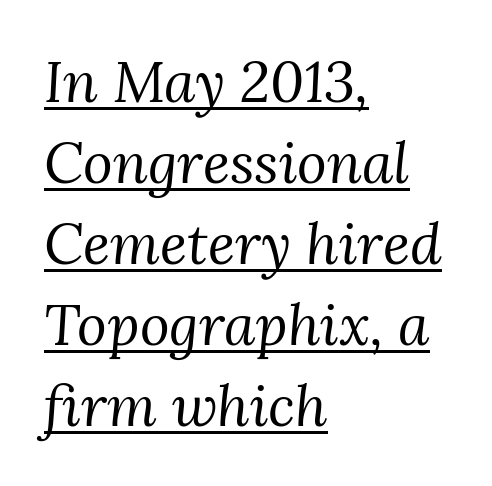
{"serif": "yes", "italic": "yes", "lean": "right", "slant_degrees": 3, "bold": "no", "weight": "regular", "width": "normal", "stroke_contrast": "medium", "x_height": "medium", "monospaced": "no", "underline": "yes", "align": "left", "line_spacing": "normal", "line_spacing_ratio": 1.42, "letter_spacing": "normal", "letter_spacing_em": 0.0, "glyph_px": 57}
